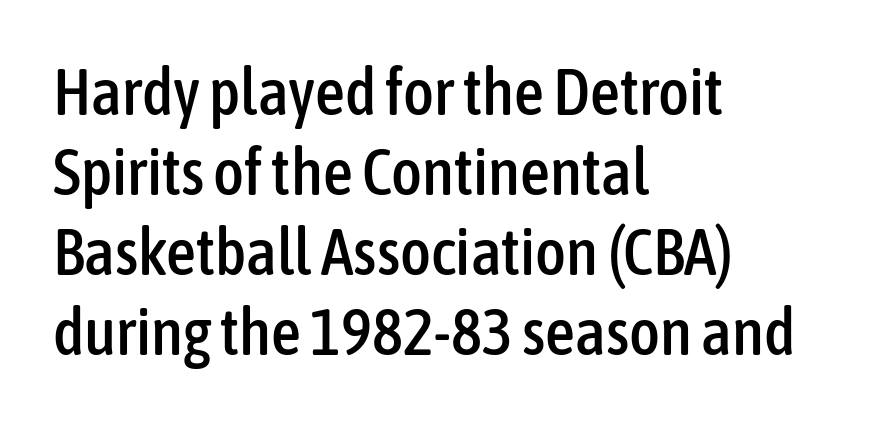
{"serif": "no", "italic": "no", "width": "condensed", "stroke_contrast": "low", "x_height": "medium", "monospaced": "no", "underline": "no", "align": "left", "line_spacing_ratio": 1.21, "letter_spacing": "normal", "letter_spacing_em": 0.0, "glyph_px": 66}
